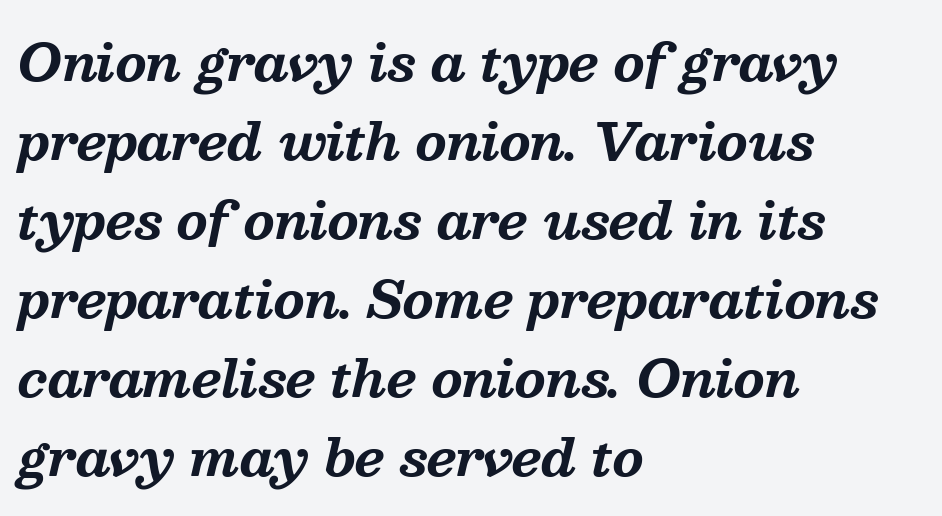
{"serif": "yes", "italic": "yes", "lean": "right", "slant_degrees": 13, "bold": "yes", "weight": "bold", "width": "normal", "stroke_contrast": "medium", "x_height": "medium", "monospaced": "no", "underline": "no", "align": "left", "line_spacing": "normal", "line_spacing_ratio": 1.58, "letter_spacing": "normal", "letter_spacing_em": 0.0, "glyph_px": 50}
